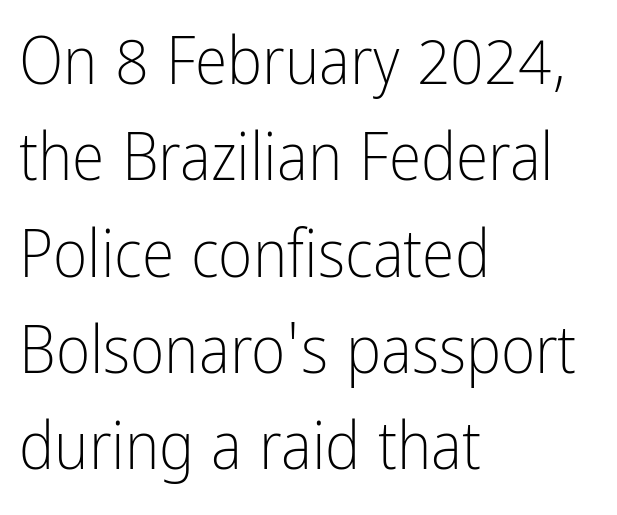
Q: Is the text bold? A: No.
Q: Is the text italic (slanted)? A: No, it is upright.
Q: Is the typeface a serif or a sans-serif typeface? A: Sans-serif.
Q: Is the text underlined? A: No.
Q: How is the paragraph aligned? A: Left-aligned.
Q: Is the spacing between letters normal or unusually wide? A: Normal.
Q: Is the spacing between lines tight, normal or loose? A: Normal.
Q: Width (condensed, normal, or wide)? A: Condensed.
Q: Stroke contrast? A: Low.
Q: x-height? A: Medium.
Q: Monospaced? A: No.
